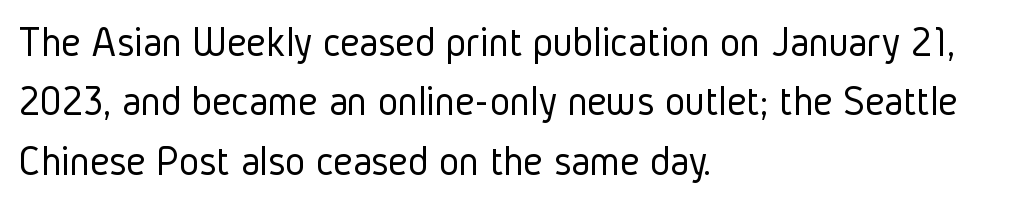
{"serif": "no", "italic": "no", "bold": "no", "weight": "light", "width": "condensed", "stroke_contrast": "low", "x_height": "medium", "monospaced": "no", "underline": "no", "align": "left", "line_spacing": "normal", "line_spacing_ratio": 1.38, "letter_spacing": "normal", "letter_spacing_em": 0.0, "glyph_px": 43}
